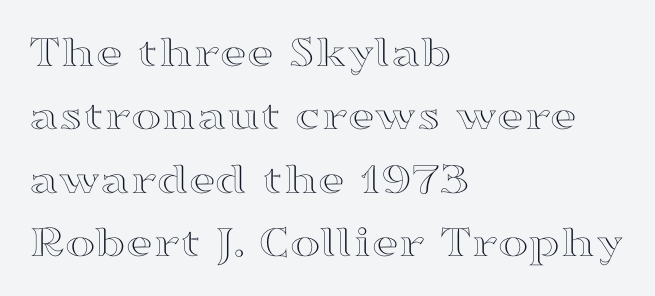
Q: Is the text italic (slanted)? A: No, it is upright.
Q: Is the text underlined? A: No.
Q: How is the paragraph aligned? A: Left-aligned.
Q: Is the spacing between letters normal or unusually wide? A: Normal.
Q: Is the spacing between lines tight, normal or loose? A: Normal.
Q: Width (condensed, normal, or wide)? A: Wide.
Q: x-height? A: Medium.
Q: Monospaced? A: No.
